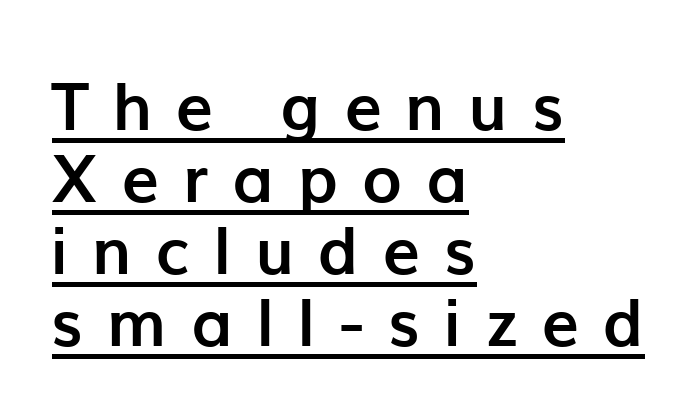
{"serif": "no", "italic": "no", "bold": "yes", "weight": "semibold", "width": "normal", "stroke_contrast": "low", "x_height": "medium", "monospaced": "no", "underline": "yes", "align": "left", "line_spacing": "tight", "line_spacing_ratio": 1.09, "letter_spacing": "wide", "letter_spacing_em": 0.37, "glyph_px": 66}
